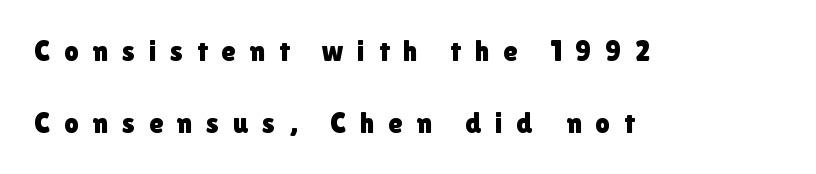
The image shows 29 px sans-serif type, upright; set left-aligned, loose line spacing (2.48x), unusually wide letter spacing (+0.47 em), not underlined; low stroke contrast and a medium x-height.
